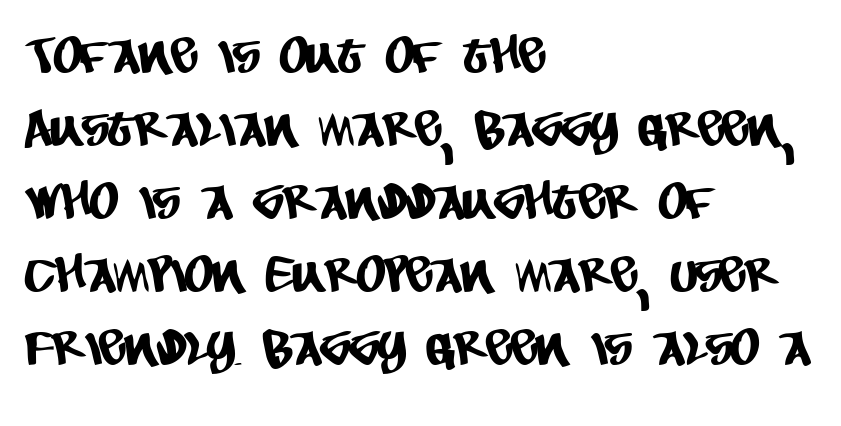
The image shows 50 px condensed sans-serif type; set left-aligned, normal line spacing (1.46x), normal letter spacing, not underlined; low stroke contrast and a large x-height.
